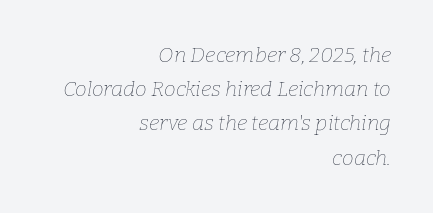
Q: Is the text bold? A: No.
Q: Is the text italic (slanted)? A: Yes, it leans right by about 9 degrees.
Q: Is the text underlined? A: No.
Q: How is the paragraph aligned? A: Right-aligned.
Q: Is the spacing between letters normal or unusually wide? A: Normal.
Q: Is the spacing between lines tight, normal or loose? A: Normal.
